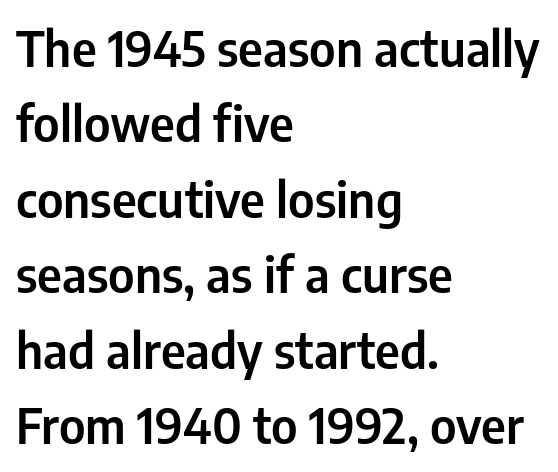
{"serif": "no", "italic": "no", "width": "condensed", "stroke_contrast": "low", "x_height": "medium", "monospaced": "no", "underline": "no", "align": "left", "line_spacing": "normal", "line_spacing_ratio": 1.54, "letter_spacing": "normal", "letter_spacing_em": 0.0, "glyph_px": 49}
